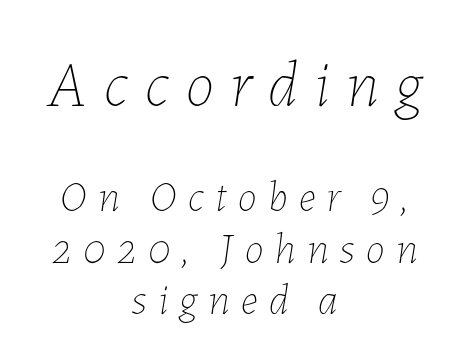
{"italic": "yes", "lean": "right", "slant_degrees": 7, "bold": "no", "weight": "thin", "width": "normal", "stroke_contrast": "low", "x_height": "medium", "monospaced": "no", "underline": "no", "align": "center", "line_spacing_ratio": 1.2, "letter_spacing": "wide", "letter_spacing_em": 0.26, "larger_block": "first", "size_ratio": 1.51, "glyph_px": 65}
